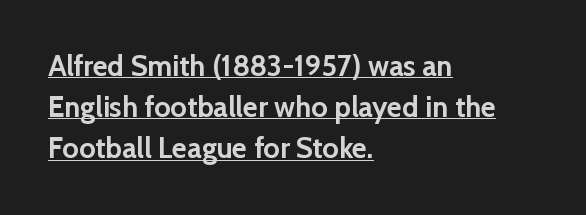
Q: Is the text bold? A: Yes.
Q: Is the text italic (slanted)? A: No, it is upright.
Q: Is the typeface a serif or a sans-serif typeface? A: Sans-serif.
Q: Is the text underlined? A: Yes.
Q: How is the paragraph aligned? A: Left-aligned.
Q: Is the spacing between letters normal or unusually wide? A: Normal.
Q: Is the spacing between lines tight, normal or loose? A: Normal.
Q: Width (condensed, normal, or wide)? A: Normal.
Q: Stroke contrast? A: Low.
Q: x-height? A: Medium.
Q: Monospaced? A: No.
